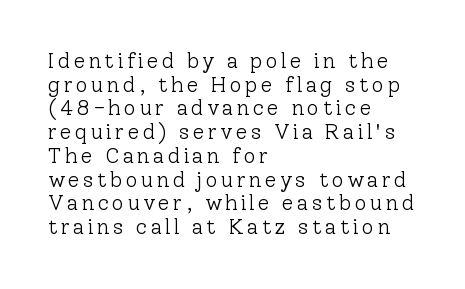
The image shows 21 px text type, upright; set left-aligned, tight line spacing (1.13x), not underlined.
